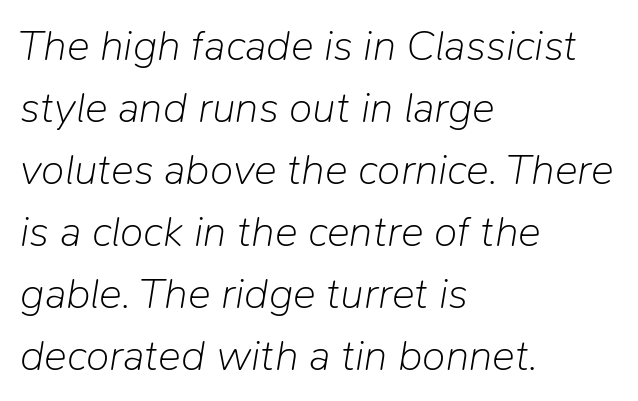
The image shows 43 px light type, italic (leaning right); set left-aligned, normal line spacing (1.44x), normal letter spacing, not underlined; low stroke contrast and a medium x-height.
